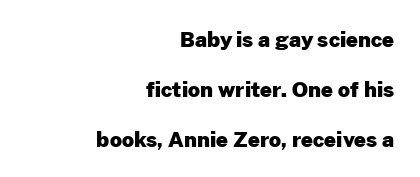
{"italic": "no", "bold": "yes", "underline": "no", "align": "right", "line_spacing": "loose", "line_spacing_ratio": 2.38, "letter_spacing": "normal", "letter_spacing_em": 0.0, "glyph_px": 21}
